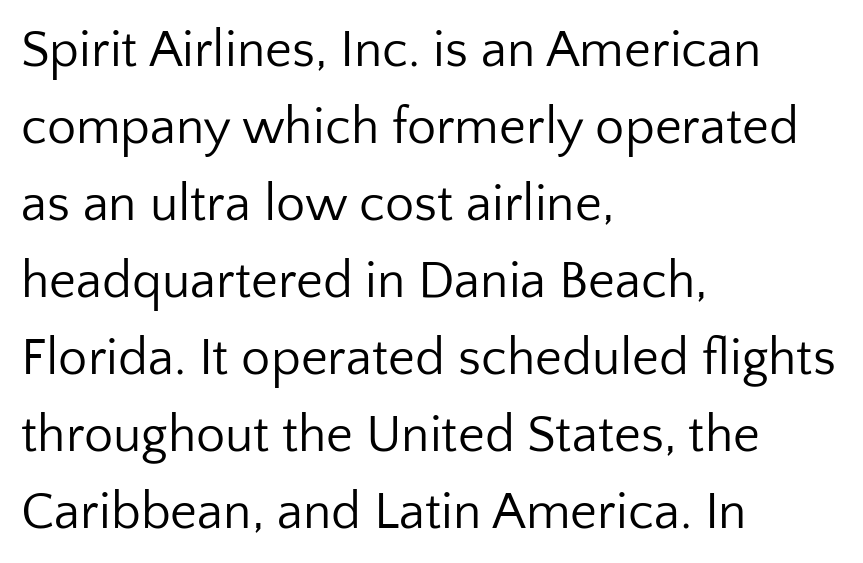
The image shows 52 px regular-weight sans-serif type, upright; set left-aligned, normal line spacing (1.48x), normal letter spacing, not underlined; low stroke contrast and a medium x-height.
